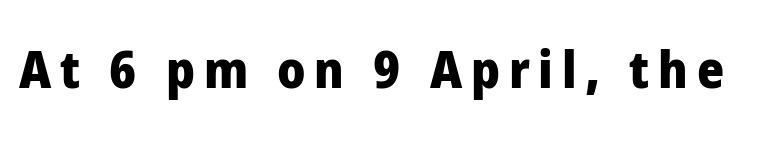
Q: Is the text bold? A: Yes.
Q: Is the text italic (slanted)? A: No, it is upright.
Q: Is the typeface a serif or a sans-serif typeface? A: Sans-serif.
Q: Is the text underlined? A: No.
Q: Width (condensed, normal, or wide)? A: Normal.
Q: Stroke contrast? A: Low.
Q: x-height? A: Medium.
Q: Monospaced? A: No.
